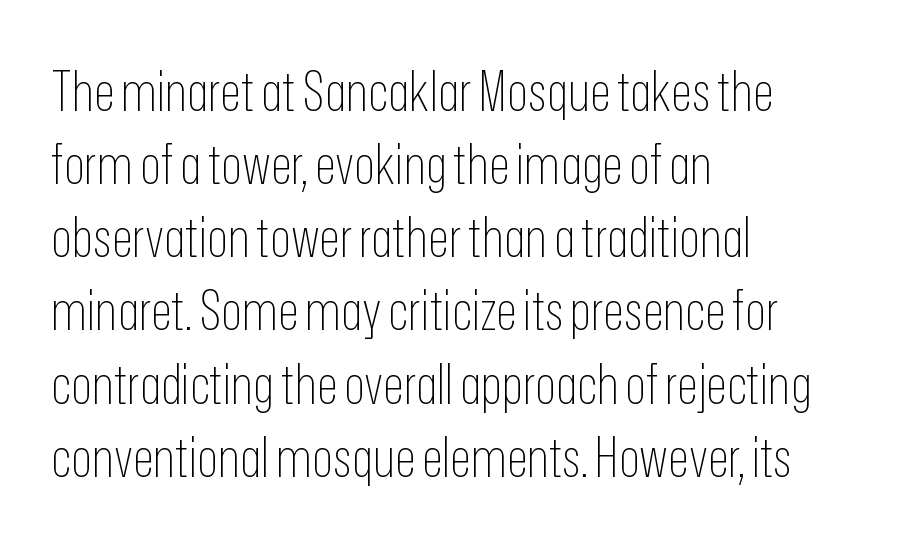
The weight tops out at a normal text grade. The words here are not underlined. All the whitespace from short lines collects on the right. The letterforms sit shoulder to shoulder at normal distance. Is this a sans? Yes — the strokes have no serifs. A typesetter would call this leading conventional body-copy spacing.
